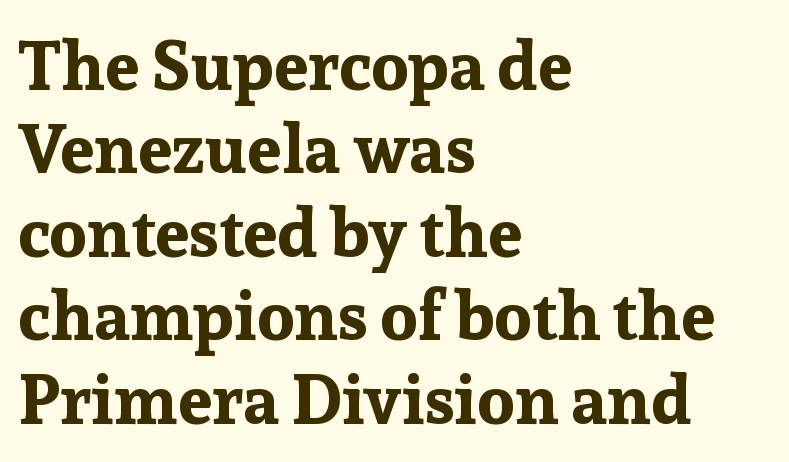
Letter spacing: default. Little horizontal feet cap the strokes, marking this as serif type. The face used here is proportionally spaced, like ordinary book or web type. A full-strength bold gives these letters their thick strokes. Every stem runs plumb, perpendicular to the baseline.
